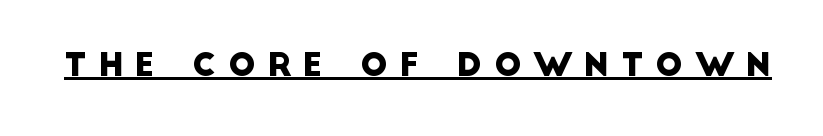
Q: Is the typeface a serif or a sans-serif typeface? A: Sans-serif.
Q: Is the text underlined? A: Yes.
Q: Is the spacing between letters normal or unusually wide? A: Unusually wide.
Q: Width (condensed, normal, or wide)? A: Normal.
Q: Stroke contrast? A: Low.
Q: x-height? A: Large.
Q: Monospaced? A: No.
